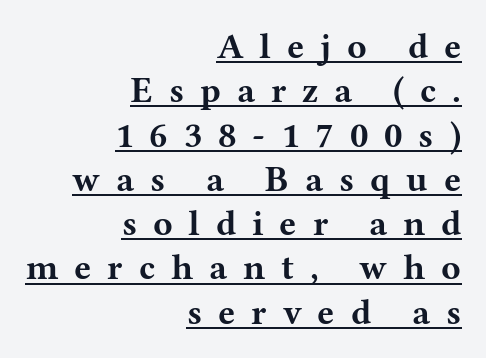
Line endings align vertically; line beginnings do not. Looks like someone drew a line under every word here. Nope, not italic — everything's standing straight. The typeface chosen for these lines features serifs. Compared with typical body copy, the letter spacing here is much looser. The passage shown is typed in a proportional face where columns would drift.
